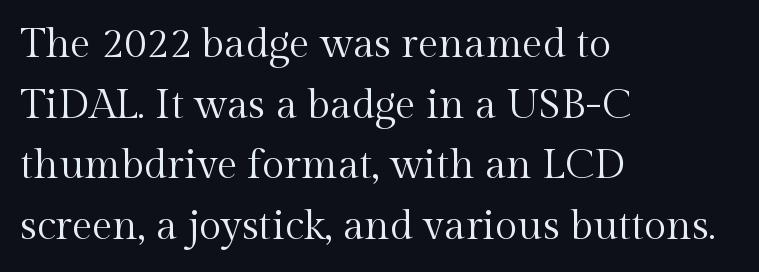
Ascenders rise straight up at ninety degrees. This sample uses plain, unmodified letter spacing. The string is rendered with underlining switched off. Each letter keeps its own natural width here, so spacing adapts to shape. Leftover space on each line is placed entirely after the last word. Think standard paragraph weight, or any step lighter than that.
